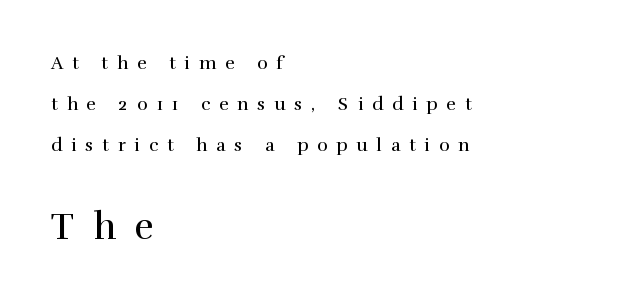
Q: Is the text bold? A: No.
Q: Is the text italic (slanted)? A: No, it is upright.
Q: Is the typeface a serif or a sans-serif typeface? A: Serif.
Q: Is the text underlined? A: No.
Q: How is the paragraph aligned? A: Left-aligned.
Q: Is the spacing between letters normal or unusually wide? A: Unusually wide.
Q: Is the spacing between lines tight, normal or loose? A: Loose.
Q: Which block of text is set in a larger size, the first (top) or the second (bottom)? A: The second (bottom) one.
Q: Width (condensed, normal, or wide)? A: Normal.
Q: Stroke contrast? A: High.
Q: x-height? A: Medium.
Q: Monospaced? A: No.
